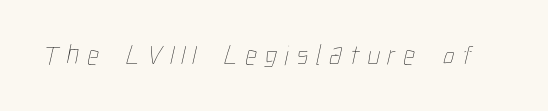
Q: Is the text bold? A: No.
Q: Is the text underlined? A: No.
Q: Is the spacing between letters normal or unusually wide? A: Unusually wide.
Q: Width (condensed, normal, or wide)? A: Condensed.
Q: Stroke contrast? A: Low.
Q: x-height? A: Medium.
Q: Monospaced? A: No.
